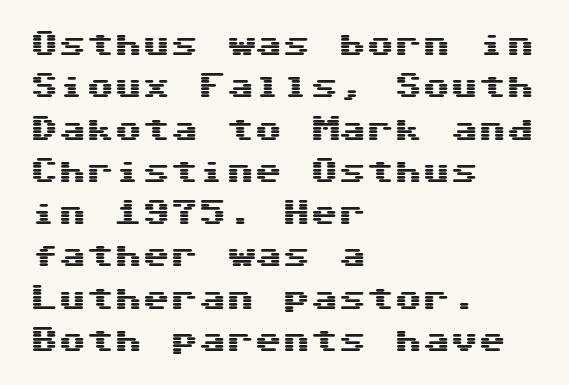
{"serif": "no", "italic": "no", "width": "wide", "stroke_contrast": "medium", "x_height": "medium", "monospaced": "yes", "underline": "no", "align": "left", "line_spacing": "normal", "line_spacing_ratio": 1.51, "letter_spacing": "normal", "letter_spacing_em": 0.0, "glyph_px": 28}
